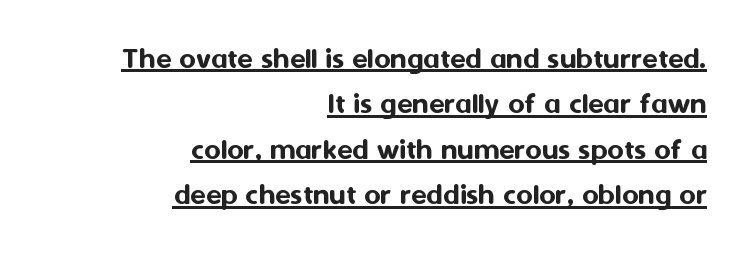
Character widths vary here, with narrow letters taking less room than wide ones. The gaps between neighbouring characters are ordinary and unremarkable. Rendered with straight, roman letterforms. Does the copy run flush right? Yes — the right margin is perfectly even.
